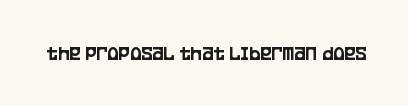
Every character sits straight up, as roman type does. The string is rendered with underlining switched off. Students, note that the glyphs here touch the page at normal intervals.
